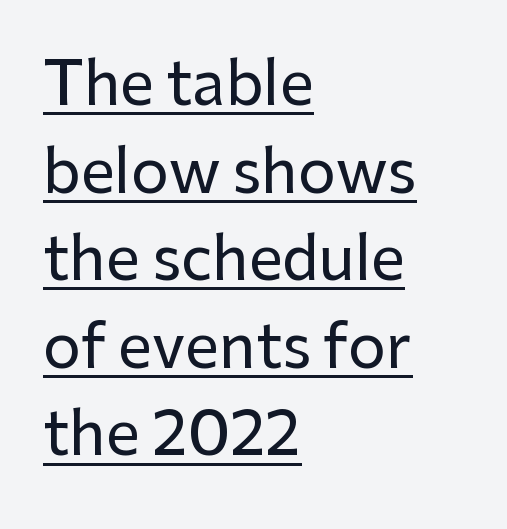
The gaps between neighbouring characters are ordinary and unremarkable. The lettering stays uniformly vertical, giving the passage a roman look. The rendering uses the underline text-decoration. Line spacing here is normal. Each line starts at the same left margin while the right side varies. Observe the absence of serifs on each vertical stroke in this sample.
